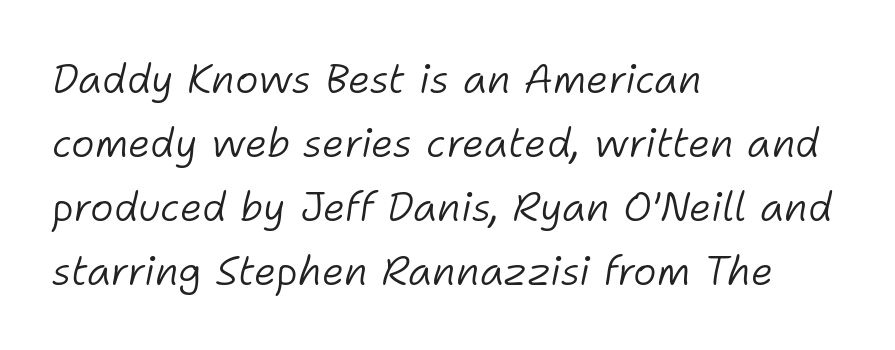
Q: Is the text bold? A: No.
Q: Is the text italic (slanted)? A: Yes, it leans right by about 11 degrees.
Q: Is the text underlined? A: No.
Q: How is the paragraph aligned? A: Left-aligned.
Q: Is the spacing between letters normal or unusually wide? A: Normal.
Q: Is the spacing between lines tight, normal or loose? A: Normal.
Q: Width (condensed, normal, or wide)? A: Normal.
Q: Stroke contrast? A: Low.
Q: x-height? A: Medium.
Q: Monospaced? A: No.
